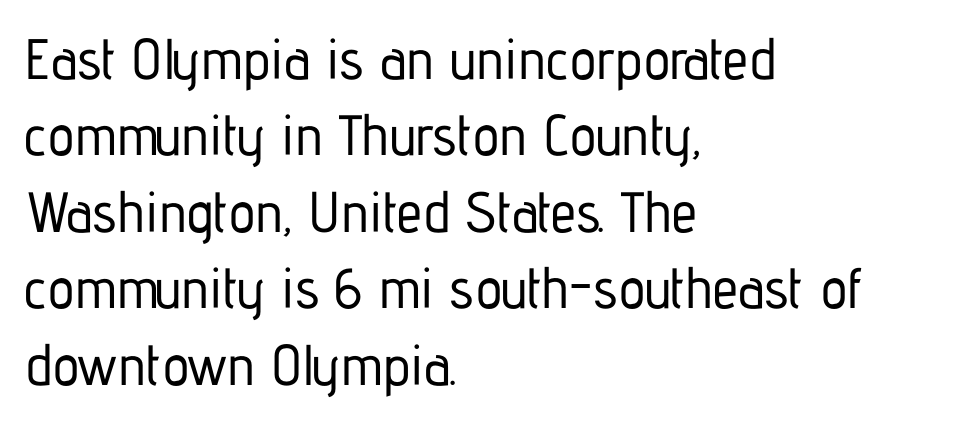
To sum up the face: it is a sans, with no serifs. Tracking here is standard; glyphs follow each other at the usual distance. Only glyphs here, with clear space below each row. This sample uses an upright cut, with every glyph sitting square on the baseline.
